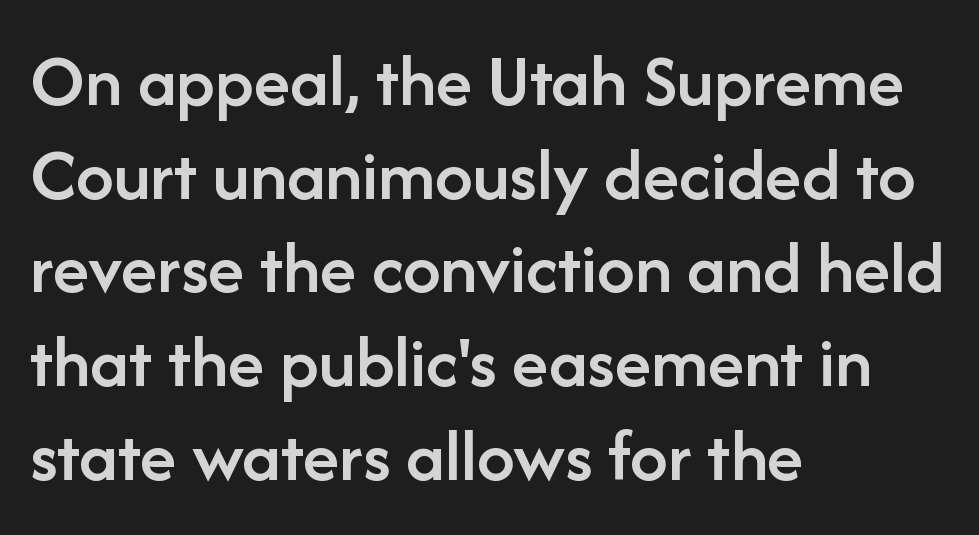
Compared with a centered layout, this one pins lines to the left instead. The type family on display is of the sans-serif kind. Think of a printed novel: that variable character pitch is what you see here. The space beneath each line is pristine and unruled.
